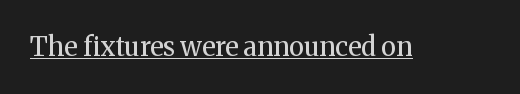
The image shows 26 px text type, upright; set normal letter spacing, underlined.
